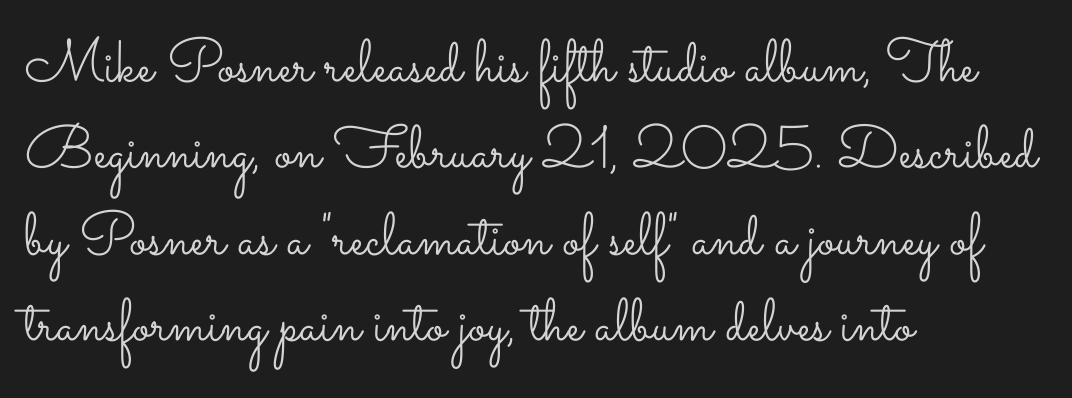
The image shows 60 px light, wide type; set left-aligned, normal line spacing (1.44x), normal letter spacing, not underlined; low stroke contrast and a small x-height.
